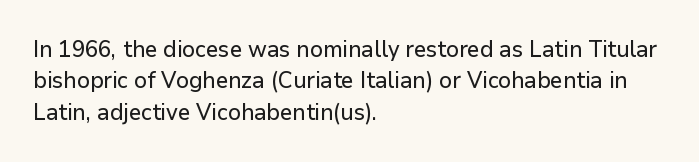
{"italic": "no", "underline": "no", "align": "left", "line_spacing": "normal", "line_spacing_ratio": 1.36, "letter_spacing": "normal", "letter_spacing_em": 0.0, "glyph_px": 23}
